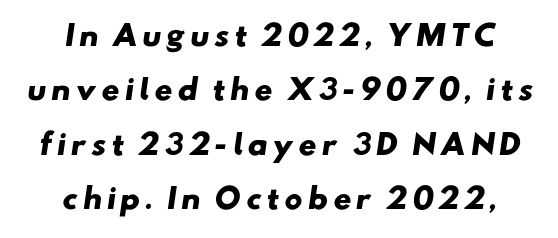
Q: Is the text bold? A: Yes.
Q: Is the typeface a serif or a sans-serif typeface? A: Sans-serif.
Q: Is the text underlined? A: No.
Q: Is the spacing between lines tight, normal or loose? A: Loose.
Q: Width (condensed, normal, or wide)? A: Wide.
Q: Stroke contrast? A: Low.
Q: x-height? A: Small.
Q: Monospaced? A: No.
